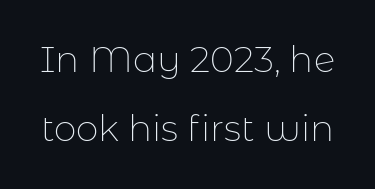
{"serif": "no", "italic": "no", "bold": "no", "weight": "thin", "width": "normal", "stroke_contrast": "low", "x_height": "medium", "monospaced": "no", "underline": "no", "line_spacing": "loose", "line_spacing_ratio": 1.92, "letter_spacing": "normal", "letter_spacing_em": 0.0, "glyph_px": 36}
